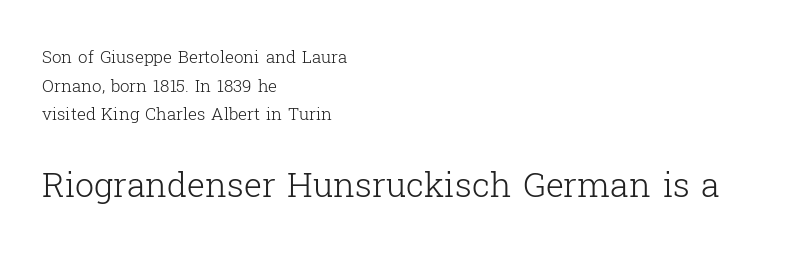
Q: Is the text bold? A: No.
Q: Is the text italic (slanted)? A: No, it is upright.
Q: Is the typeface a serif or a sans-serif typeface? A: Serif.
Q: Is the text underlined? A: No.
Q: How is the paragraph aligned? A: Left-aligned.
Q: Is the spacing between letters normal or unusually wide? A: Normal.
Q: Is the spacing between lines tight, normal or loose? A: Normal.
Q: Which block of text is set in a larger size, the first (top) or the second (bottom)? A: The second (bottom) one.
Q: Width (condensed, normal, or wide)? A: Normal.
Q: Stroke contrast? A: Low.
Q: x-height? A: Medium.
Q: Monospaced? A: No.
